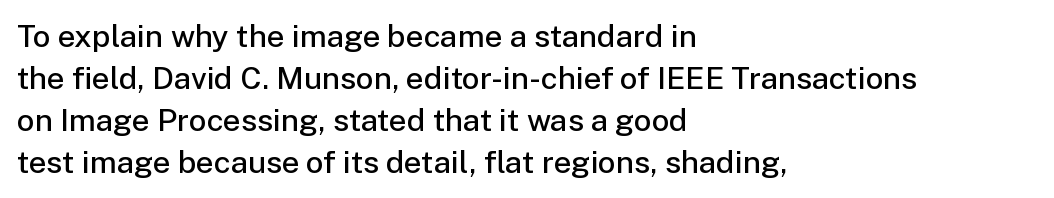
Q: Is the text bold? A: Semi-bold.
Q: Is the text italic (slanted)? A: No, it is upright.
Q: Is the typeface a serif or a sans-serif typeface? A: Sans-serif.
Q: Is the text underlined? A: No.
Q: How is the paragraph aligned? A: Left-aligned.
Q: Is the spacing between letters normal or unusually wide? A: Normal.
Q: Is the spacing between lines tight, normal or loose? A: Normal.
Q: Width (condensed, normal, or wide)? A: Normal.
Q: Stroke contrast? A: Low.
Q: x-height? A: Medium.
Q: Monospaced? A: No.
